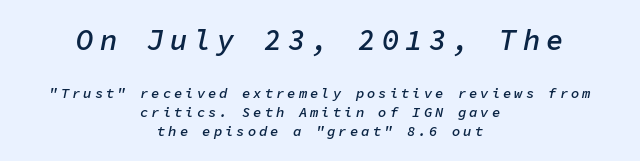
{"italic": "yes", "lean": "right", "slant_degrees": 11, "bold": "semi", "weight": "semibold", "width": "normal", "stroke_contrast": "low", "x_height": "medium", "monospaced": "yes", "underline": "no", "align": "center", "line_spacing": "normal", "line_spacing_ratio": 1.36, "letter_spacing": "wide", "letter_spacing_em": 0.21, "larger_block": "first", "size_ratio": 2.07, "glyph_px": 29}
